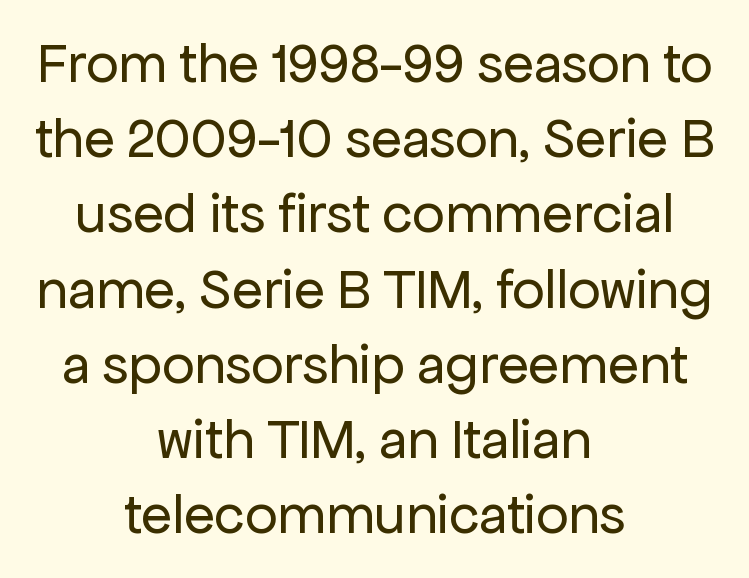
The image shows 57 px regular-weight sans-serif type, upright; set centered, normal line spacing (1.32x), normal letter spacing, not underlined; low stroke contrast and a medium x-height.
